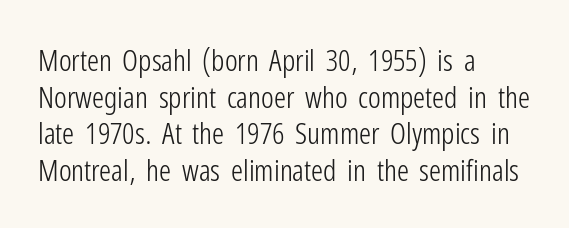
The image shows 30 px light, condensed sans-serif type, upright; set left-aligned, line spacing 1.22x, normal letter spacing, not underlined; low stroke contrast and a medium x-height.
